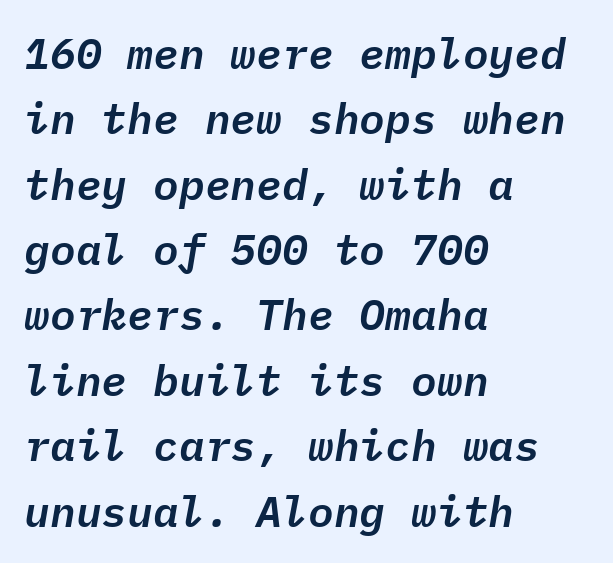
{"italic": "yes", "lean": "right", "slant_degrees": 9, "width": "normal", "stroke_contrast": "low", "x_height": "medium", "monospaced": "yes", "underline": "no", "align": "left", "line_spacing": "normal", "line_spacing_ratio": 1.52, "letter_spacing": "normal", "letter_spacing_em": 0.0, "glyph_px": 43}
